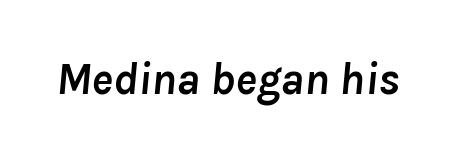
Q: Is the text bold? A: Yes.
Q: Is the text italic (slanted)? A: Yes, it leans right by about 8 degrees.
Q: Is the text underlined? A: No.
Q: Is the spacing between letters normal or unusually wide? A: Normal.
Q: Width (condensed, normal, or wide)? A: Normal.
Q: Stroke contrast? A: Low.
Q: x-height? A: Medium.
Q: Monospaced? A: No.
